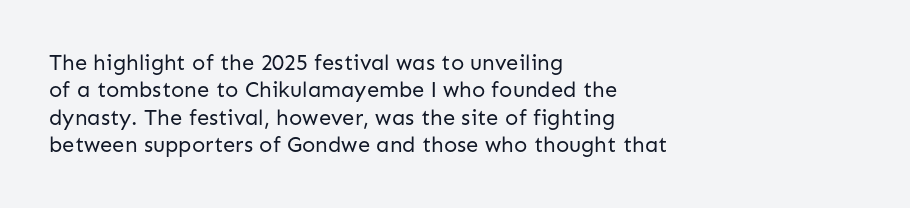
Q: Is the text bold? A: No.
Q: Is the text italic (slanted)? A: No, it is upright.
Q: Is the text underlined? A: No.
Q: How is the paragraph aligned? A: Left-aligned.
Q: Is the spacing between letters normal or unusually wide? A: Normal.
Q: Is the spacing between lines tight, normal or loose? A: Normal.
